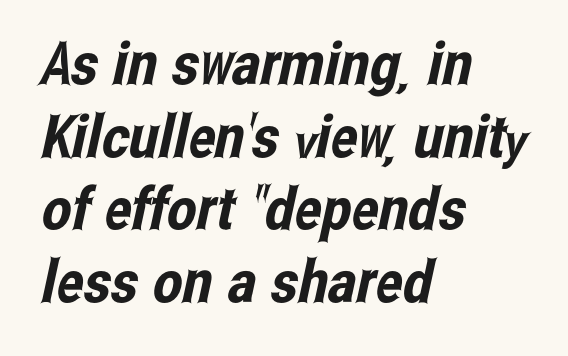
Q: Is the typeface a serif or a sans-serif typeface? A: Sans-serif.
Q: Is the text underlined? A: No.
Q: How is the paragraph aligned? A: Left-aligned.
Q: Is the spacing between letters normal or unusually wide? A: Normal.
Q: Width (condensed, normal, or wide)? A: Condensed.
Q: Stroke contrast? A: Low.
Q: x-height? A: Medium.
Q: Monospaced? A: No.
